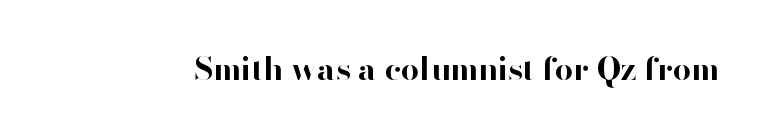
Q: Is the text bold? A: Yes.
Q: Is the text italic (slanted)? A: No, it is upright.
Q: Is the typeface a serif or a sans-serif typeface? A: Sans-serif.
Q: Is the text underlined? A: No.
Q: Is the spacing between letters normal or unusually wide? A: Normal.
Q: Width (condensed, normal, or wide)? A: Normal.
Q: Stroke contrast? A: High.
Q: x-height? A: Small.
Q: Monospaced? A: No.
